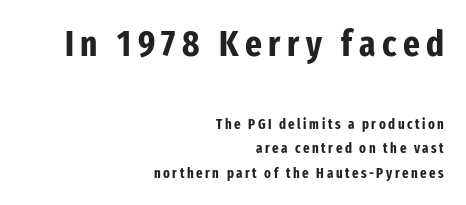
Q: Is the text bold? A: Yes.
Q: Is the text italic (slanted)? A: No, it is upright.
Q: Is the typeface a serif or a sans-serif typeface? A: Sans-serif.
Q: Is the text underlined? A: No.
Q: How is the paragraph aligned? A: Right-aligned.
Q: Which block of text is set in a larger size, the first (top) or the second (bottom)? A: The first (top) one.
Q: Width (condensed, normal, or wide)? A: Condensed.
Q: Stroke contrast? A: Low.
Q: x-height? A: Medium.
Q: Monospaced? A: No.
